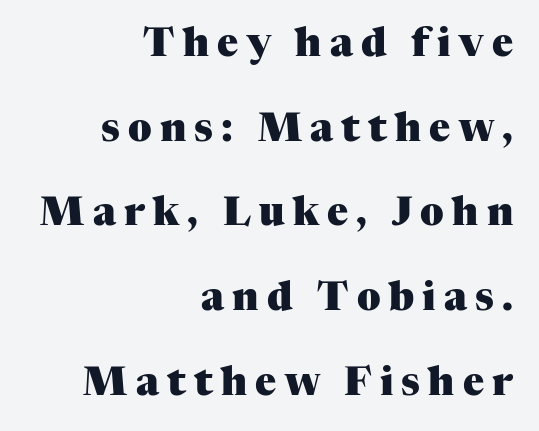
This sample uses a serif face. Its strokes are broad and dark, the hallmark of bold type. A typesetter would call this leading open, well beyond the default. Which margin do the lines hug? The right one — the left edge is uneven. The face used here is proportionally spaced, like ordinary book or web type.
